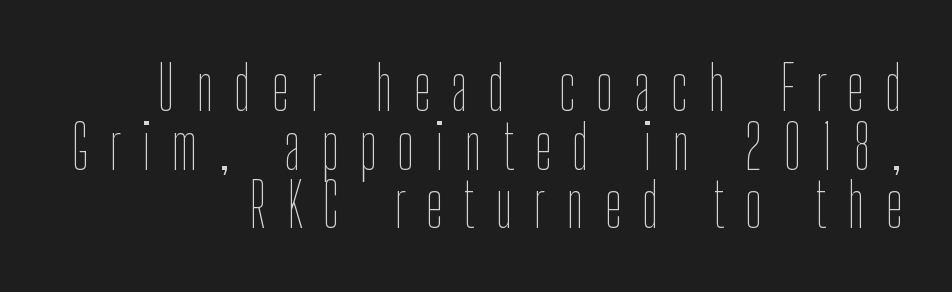
The passage shown is typed in a proportional face where columns would drift. The designer dialed line spacing down below the default. Vertical stems look standard width or narrower in stroke. This rendering uses right alignment, leaving the left contour irregular.
